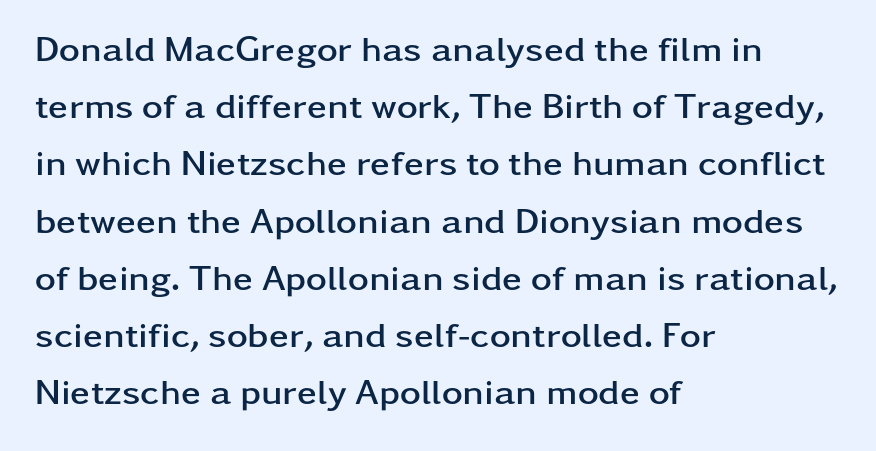
Q: Is the text bold? A: Yes.
Q: Is the text italic (slanted)? A: No, it is upright.
Q: Is the typeface a serif or a sans-serif typeface? A: Sans-serif.
Q: Is the text underlined? A: No.
Q: How is the paragraph aligned? A: Left-aligned.
Q: Is the spacing between letters normal or unusually wide? A: Normal.
Q: Is the spacing between lines tight, normal or loose? A: Normal.
Q: Width (condensed, normal, or wide)? A: Wide.
Q: Stroke contrast? A: Low.
Q: x-height? A: Medium.
Q: Monospaced? A: No.
